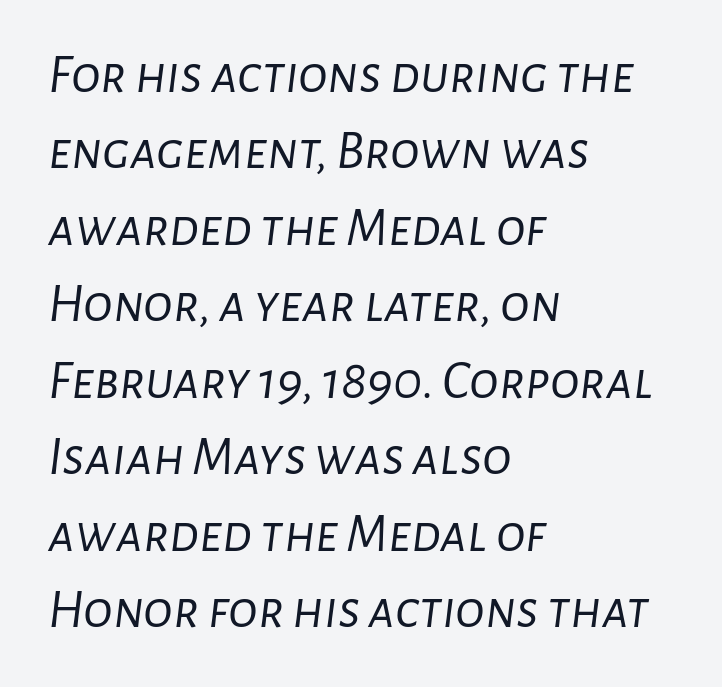
Q: Is the text bold? A: No.
Q: Is the text italic (slanted)? A: Yes, it leans right by about 7 degrees.
Q: Is the text underlined? A: No.
Q: How is the paragraph aligned? A: Left-aligned.
Q: Is the spacing between letters normal or unusually wide? A: Normal.
Q: Is the spacing between lines tight, normal or loose? A: Normal.
Q: Width (condensed, normal, or wide)? A: Normal.
Q: Stroke contrast? A: Low.
Q: x-height? A: Medium.
Q: Monospaced? A: No.
